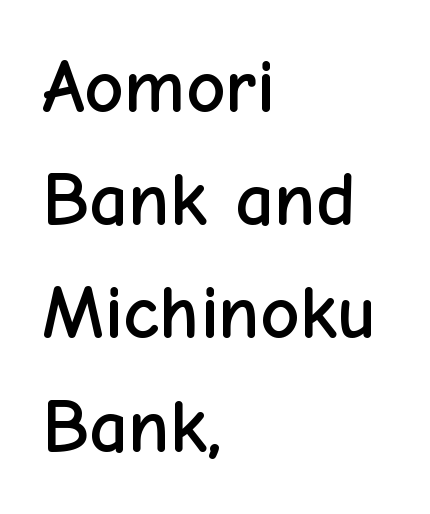
The image shows 77 px sans-serif type, upright; set left-aligned, normal line spacing (1.47x), normal letter spacing, not underlined; low stroke contrast and a medium x-height.
